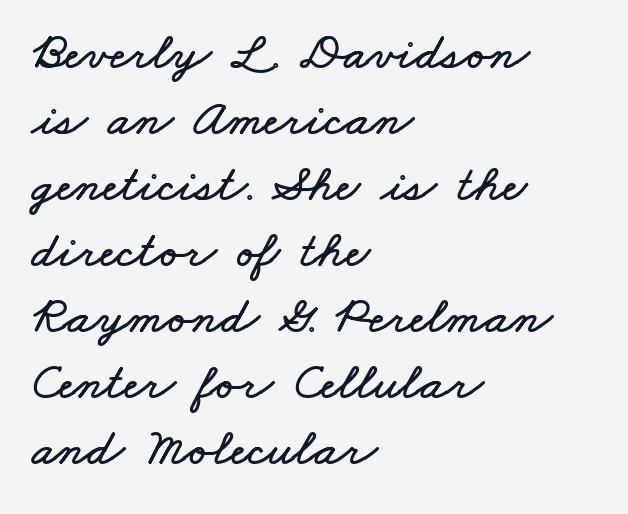
Q: Is the text underlined? A: No.
Q: How is the paragraph aligned? A: Left-aligned.
Q: Is the spacing between letters normal or unusually wide? A: Normal.
Q: Is the spacing between lines tight, normal or loose? A: Normal.
Q: Width (condensed, normal, or wide)? A: Wide.
Q: Stroke contrast? A: Low.
Q: x-height? A: Small.
Q: Monospaced? A: No.
